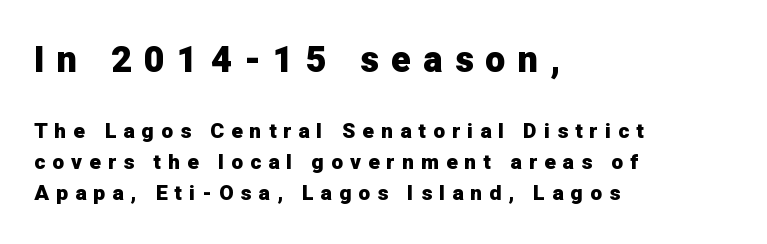
{"serif": "no", "italic": "no", "bold": "yes", "weight": "heavy", "width": "normal", "stroke_contrast": "low", "x_height": "medium", "monospaced": "no", "underline": "no", "align": "left", "line_spacing": "normal", "line_spacing_ratio": 1.48, "letter_spacing": "wide", "letter_spacing_em": 0.34, "larger_block": "first", "size_ratio": 1.71, "glyph_px": 36}
